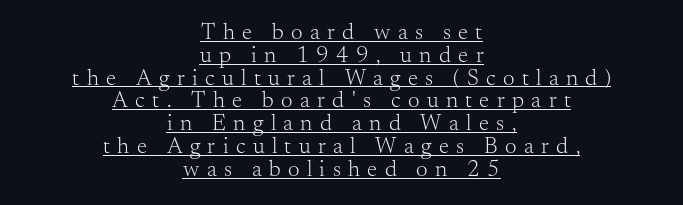
The image shows 23 px text type, upright; set centered, tight line spacing (0.99x), unusually wide letter spacing (+0.32 em), underlined.
